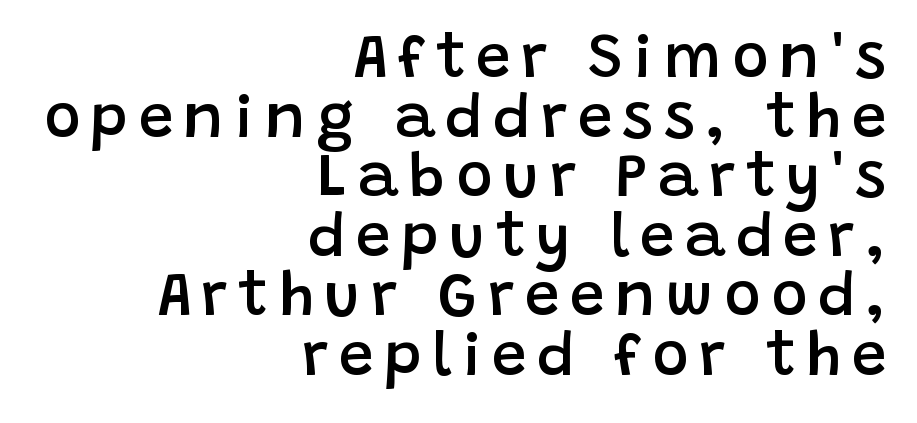
{"serif": "no", "italic": "no", "bold": "semi", "weight": "semibold", "width": "normal", "stroke_contrast": "low", "x_height": "large", "monospaced": "no", "underline": "no", "align": "right", "line_spacing": "tight", "line_spacing_ratio": 0.96, "glyph_px": 62}
